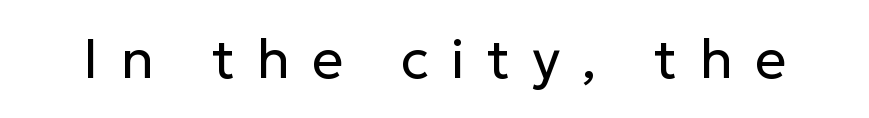
{"serif": "no", "italic": "no", "bold": "no", "weight": "regular", "width": "normal", "stroke_contrast": "low", "x_height": "medium", "monospaced": "no", "underline": "no", "letter_spacing": "wide", "letter_spacing_em": 0.4, "glyph_px": 55}
